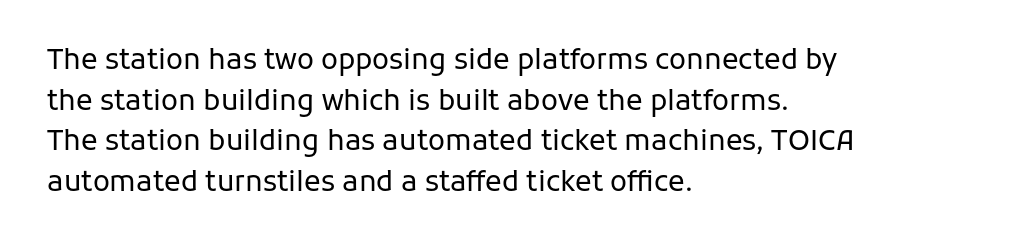
{"serif": "no", "italic": "no", "bold": "no", "weight": "regular", "width": "normal", "stroke_contrast": "low", "x_height": "medium", "monospaced": "no", "underline": "no", "align": "left", "line_spacing": "normal", "line_spacing_ratio": 1.45, "letter_spacing": "normal", "letter_spacing_em": 0.0, "glyph_px": 28}
